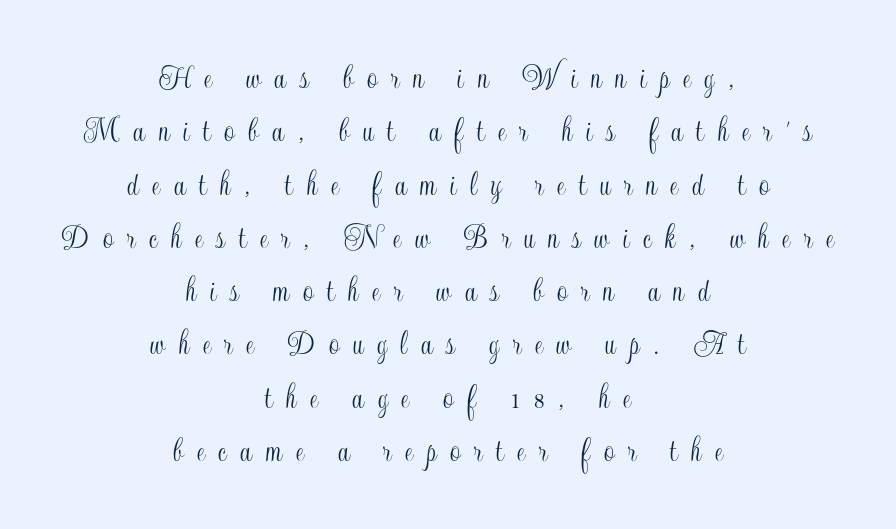
{"width": "condensed", "x_height": "small", "monospaced": "no", "underline": "no", "align": "center", "line_spacing": "normal", "line_spacing_ratio": 1.48, "letter_spacing": "wide", "letter_spacing_em": 0.38, "glyph_px": 36}
